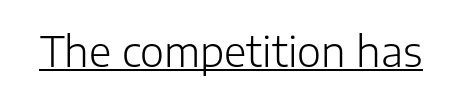
Q: Is the text bold? A: No.
Q: Is the text italic (slanted)? A: No, it is upright.
Q: Is the typeface a serif or a sans-serif typeface? A: Sans-serif.
Q: Is the text underlined? A: Yes.
Q: Is the spacing between letters normal or unusually wide? A: Normal.
Q: Width (condensed, normal, or wide)? A: Normal.
Q: Stroke contrast? A: Low.
Q: x-height? A: Medium.
Q: Monospaced? A: No.
